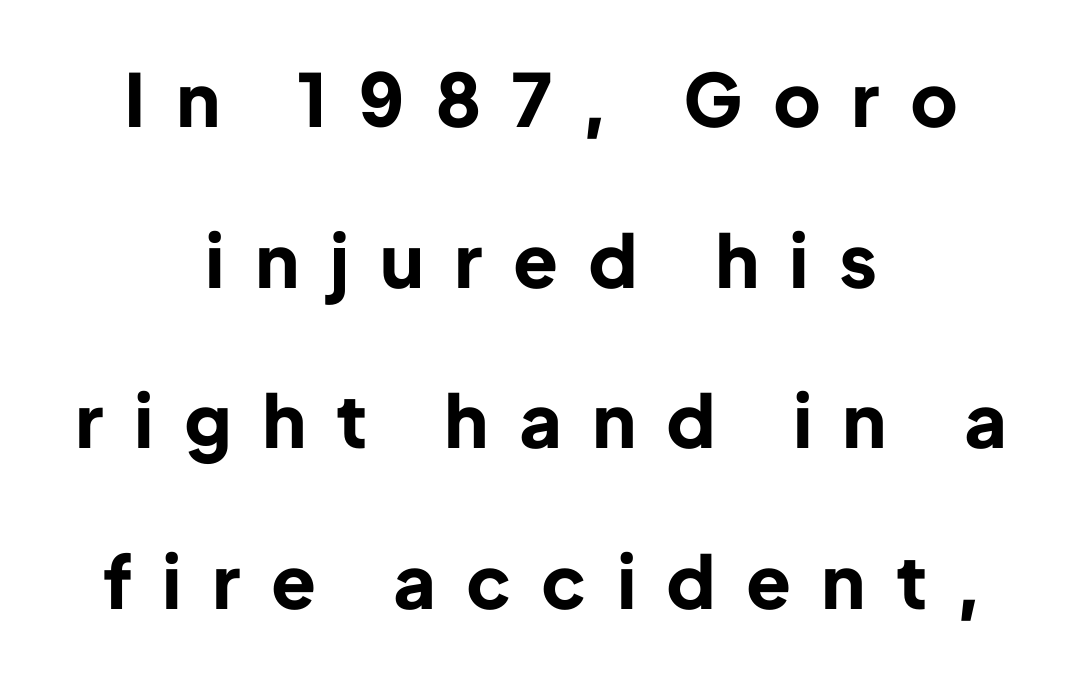
Short note: letters widely spaced. A typesetter would call this leading open, well beyond the default. Note the varied advance widths — an 'i' is clearly narrower than an 'm'. Type without underlining. Type style note: lacks serifs.
